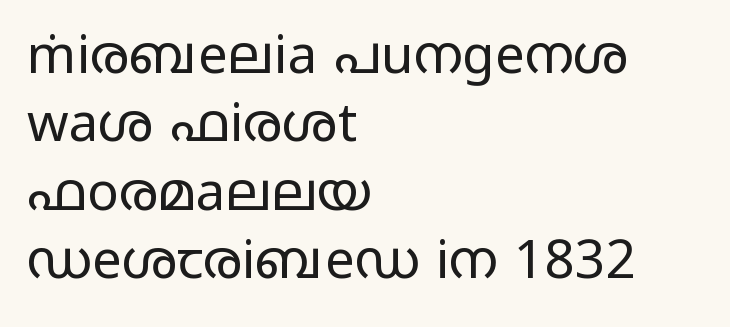
Q: Is the text bold? A: No.
Q: Is the text italic (slanted)? A: No, it is upright.
Q: Is the typeface a serif or a sans-serif typeface? A: Sans-serif.
Q: Is the text underlined? A: No.
Q: How is the paragraph aligned? A: Left-aligned.
Q: Is the spacing between letters normal or unusually wide? A: Normal.
Q: Is the spacing between lines tight, normal or loose? A: Normal.
Q: Width (condensed, normal, or wide)? A: Wide.
Q: Stroke contrast? A: Low.
Q: x-height? A: Medium.
Q: Monospaced? A: No.
